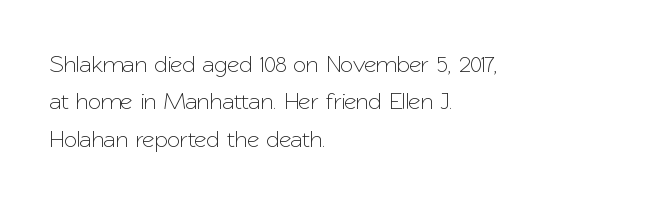
{"italic": "no", "underline": "no", "align": "left", "line_spacing": "normal", "line_spacing_ratio": 1.56, "letter_spacing": "normal", "letter_spacing_em": 0.0, "glyph_px": 24}
